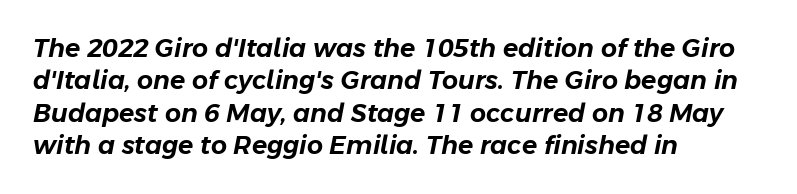
{"italic": "yes", "lean": "right", "slant_degrees": 11, "underline": "no", "align": "left", "line_spacing": "normal", "line_spacing_ratio": 1.3, "letter_spacing": "normal", "letter_spacing_em": 0.0, "glyph_px": 25}
